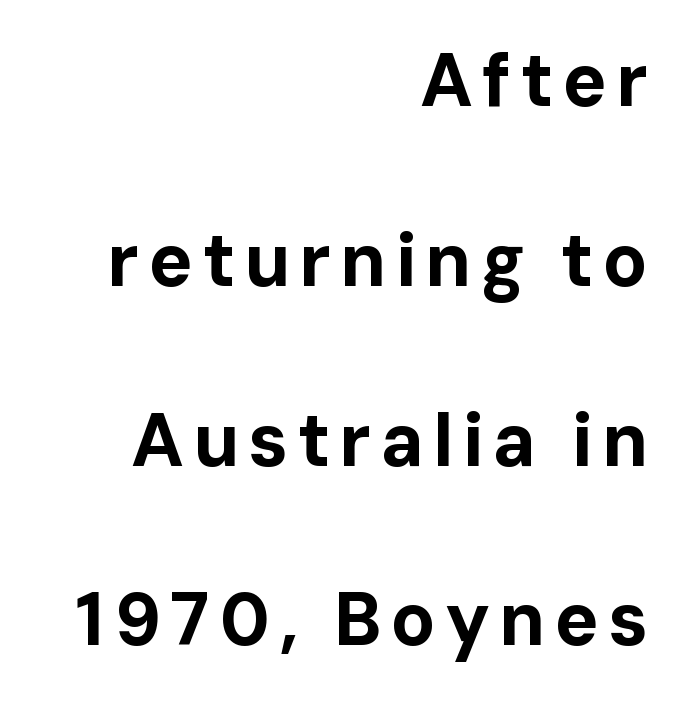
Q: Is the text bold? A: Yes.
Q: Is the text italic (slanted)? A: No, it is upright.
Q: Is the typeface a serif or a sans-serif typeface? A: Sans-serif.
Q: Is the text underlined? A: No.
Q: How is the paragraph aligned? A: Right-aligned.
Q: Is the spacing between lines tight, normal or loose? A: Loose.
Q: Width (condensed, normal, or wide)? A: Normal.
Q: Stroke contrast? A: Low.
Q: x-height? A: Medium.
Q: Monospaced? A: No.
